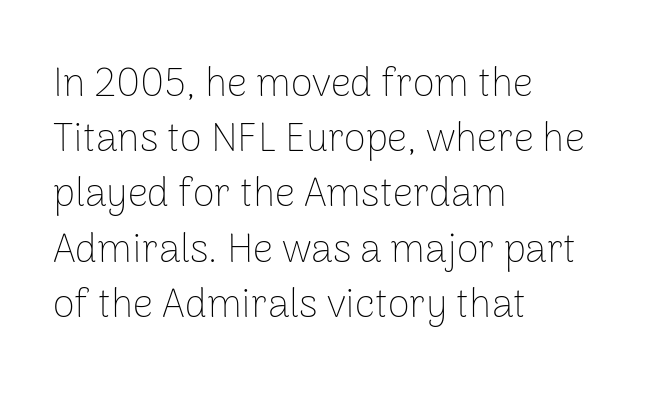
The image shows 40 px thin sans-serif type, upright; set left-aligned, normal line spacing (1.38x), normal letter spacing, not underlined; low stroke contrast and a medium x-height.
